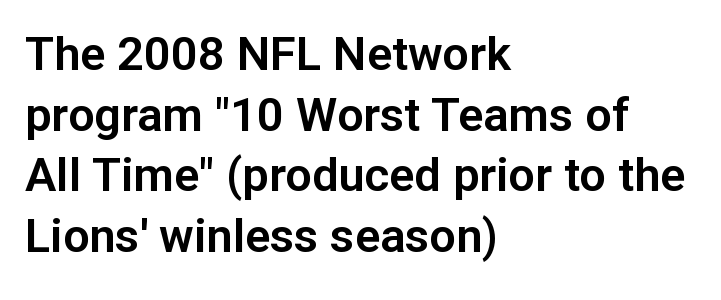
Q: Is the text italic (slanted)? A: No, it is upright.
Q: Is the typeface a serif or a sans-serif typeface? A: Sans-serif.
Q: Is the text underlined? A: No.
Q: How is the paragraph aligned? A: Left-aligned.
Q: Is the spacing between letters normal or unusually wide? A: Normal.
Q: Is the spacing between lines tight, normal or loose? A: Normal.
Q: Width (condensed, normal, or wide)? A: Normal.
Q: Stroke contrast? A: Low.
Q: x-height? A: Medium.
Q: Monospaced? A: No.
